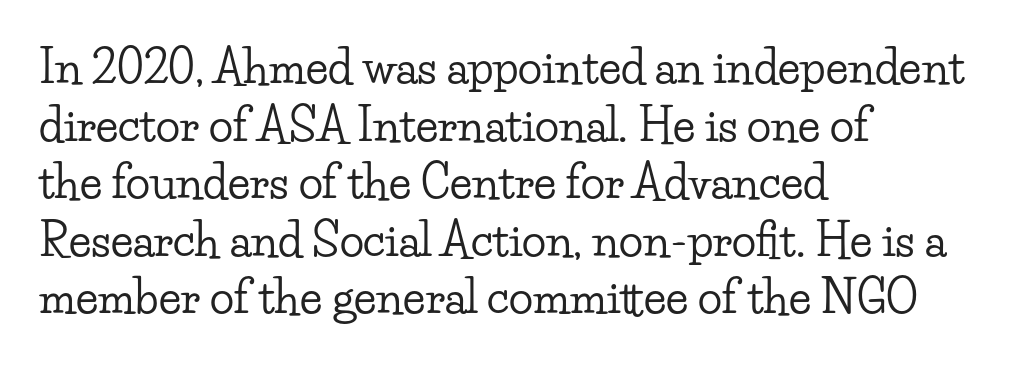
Q: Is the text italic (slanted)? A: No, it is upright.
Q: Is the typeface a serif or a sans-serif typeface? A: Serif.
Q: Is the text underlined? A: No.
Q: How is the paragraph aligned? A: Left-aligned.
Q: Is the spacing between letters normal or unusually wide? A: Normal.
Q: Is the spacing between lines tight, normal or loose? A: Normal.
Q: Width (condensed, normal, or wide)? A: Wide.
Q: Stroke contrast? A: Low.
Q: x-height? A: Small.
Q: Monospaced? A: No.
